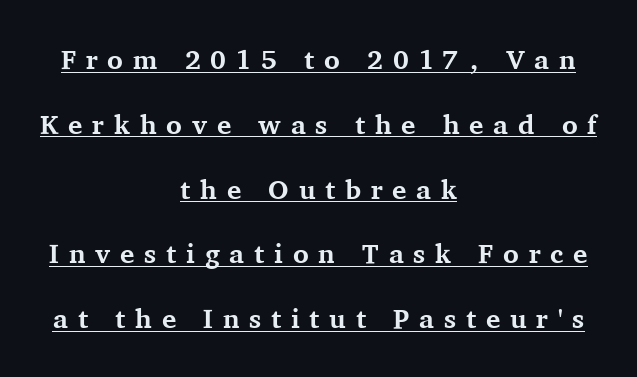
The image shows 27 px bold type, upright; set centered, loose line spacing (2.4x), unusually wide letter spacing (+0.36 em), underlined.
